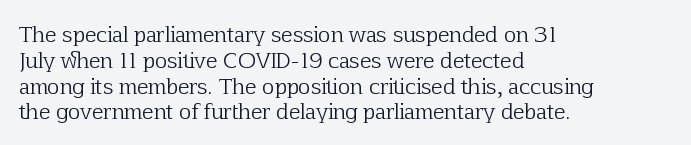
Visually the block forms a straight wall on the left and a jagged coastline on the right. This sample uses plain, unmodified letter spacing. The face looks like a standard text weight, possibly lighter. Check under the words: just untouched page. Does the lettering tilt? It doesn't — this is upright.
